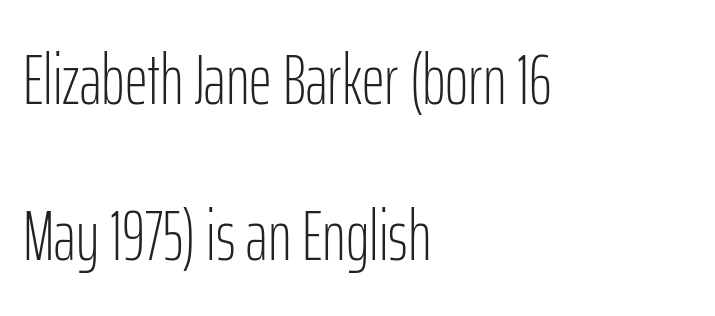
Q: Is the text bold? A: No.
Q: Is the text italic (slanted)? A: No, it is upright.
Q: Is the typeface a serif or a sans-serif typeface? A: Sans-serif.
Q: Is the text underlined? A: No.
Q: How is the paragraph aligned? A: Left-aligned.
Q: Is the spacing between letters normal or unusually wide? A: Normal.
Q: Is the spacing between lines tight, normal or loose? A: Loose.
Q: Width (condensed, normal, or wide)? A: Condensed.
Q: Stroke contrast? A: Low.
Q: x-height? A: Medium.
Q: Monospaced? A: No.
